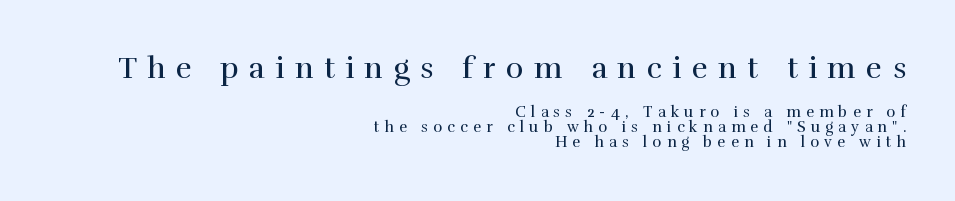
Is this a fixed-width face? No — the glyphs have proportional, varying widths. You could barely slide anything between these rows. Ink coverage per letter is moderate at most. Each line ends at the same right margin while the left side varies. Note: larger setting up top, smaller setting below. The baseline area is clear.
